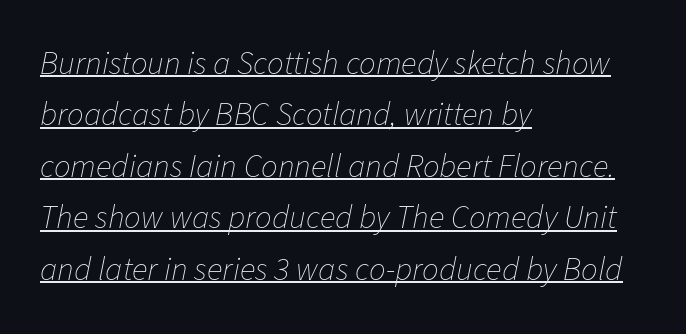
Q: Is the text bold? A: No.
Q: Is the text italic (slanted)? A: Yes, it leans right by about 11 degrees.
Q: Is the text underlined? A: Yes.
Q: How is the paragraph aligned? A: Left-aligned.
Q: Is the spacing between letters normal or unusually wide? A: Normal.
Q: Is the spacing between lines tight, normal or loose? A: Normal.
Q: Width (condensed, normal, or wide)? A: Normal.
Q: Stroke contrast? A: Low.
Q: x-height? A: Medium.
Q: Monospaced? A: No.
